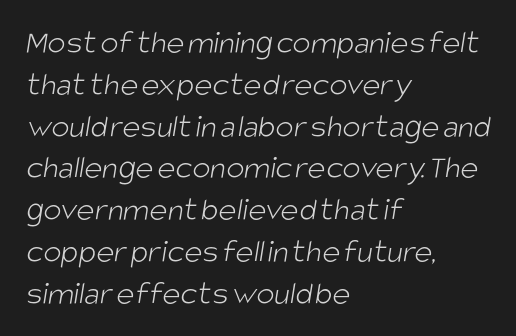
Q: Is the text bold? A: No.
Q: Is the typeface a serif or a sans-serif typeface? A: Sans-serif.
Q: Is the text underlined? A: No.
Q: How is the paragraph aligned? A: Left-aligned.
Q: Is the spacing between letters normal or unusually wide? A: Normal.
Q: Width (condensed, normal, or wide)? A: Condensed.
Q: Stroke contrast? A: Low.
Q: x-height? A: Large.
Q: Monospaced? A: No.
